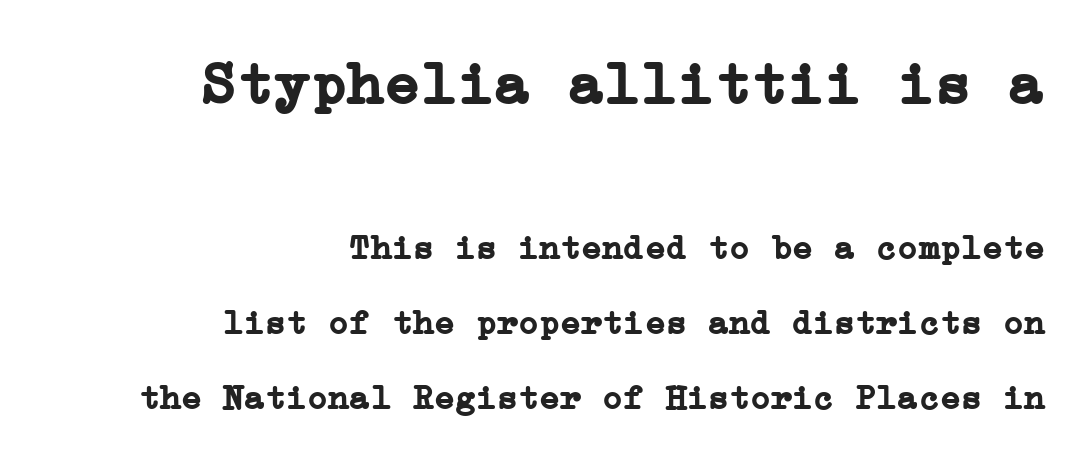
Type size steps down from the first block to the second. Only glyphs here, with clear space below each row. A typesetter would label this face a serif. Baseline-to-baseline distance is far greater than the letter height. The rendering anchors every line to the right-hand side. Standard letterfit; no display-style spreading of the glyphs.
